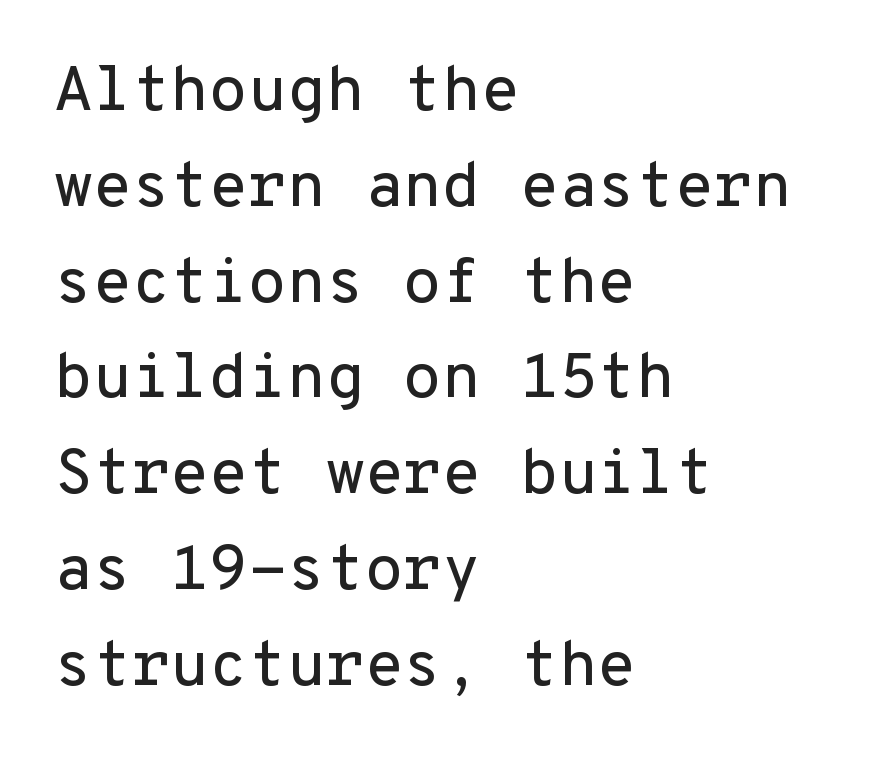
Unlike a traditional serif, this face leaves its strokes unadorned. A typesetter would call this monospace, since all characters share one set width. Does the lettering tilt? It doesn't — this is upright. All the whitespace from short lines collects on the right. Rule under the text: the space is simply empty. Is there much room between lines? A standard amount, neither cramped nor airy.
